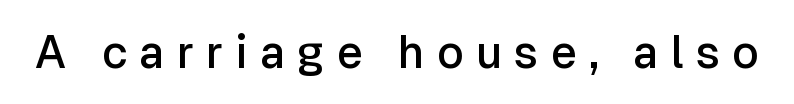
Descenders hang freely into open space. The rendering shows plain stroke endings on the letterforms — a sans-serif design. Character widths vary here, with narrow letters taking less room than wide ones. The passage shown is semibold, sitting just below true bold. This sample uses an upright cut, with every glyph sitting square on the baseline.
